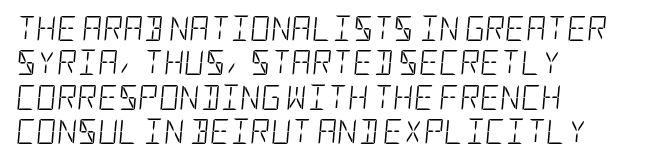
Compared with typical body copy, the letter spacing here is the same. Students, observe: this is what conventionally led text looks like. The specimen omits any rule beneath the text block's lines. The typography opts for an oblique posture over an upright one.
